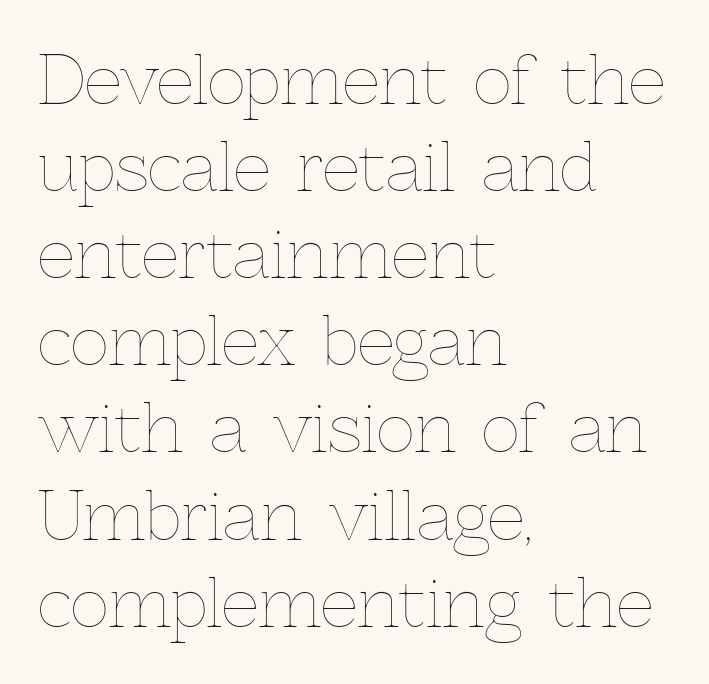
Q: Is the text bold? A: No.
Q: Is the text italic (slanted)? A: No, it is upright.
Q: Is the text underlined? A: No.
Q: How is the paragraph aligned? A: Left-aligned.
Q: Is the spacing between letters normal or unusually wide? A: Normal.
Q: Is the spacing between lines tight, normal or loose? A: Normal.
Q: Width (condensed, normal, or wide)? A: Normal.
Q: x-height? A: Medium.
Q: Monospaced? A: No.
